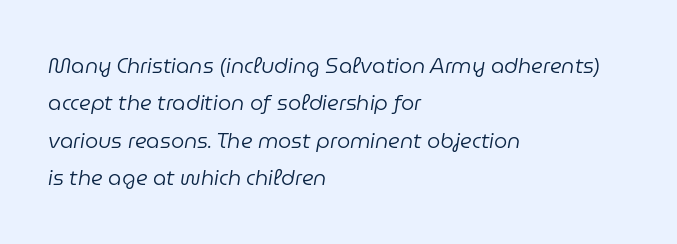
Type without underlining. The passage is arranged the way most books set body copy — flush left. Bold? No — there's no thickening of the strokes. Look at the tracking — it's just the regular setting, nothing added. When letters slant like this, we call the style italic.
